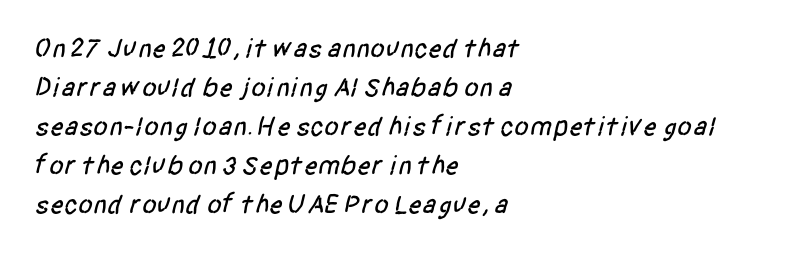
Q: Is the text underlined? A: No.
Q: How is the paragraph aligned? A: Left-aligned.
Q: Is the spacing between letters normal or unusually wide? A: Normal.
Q: Is the spacing between lines tight, normal or loose? A: Normal.
